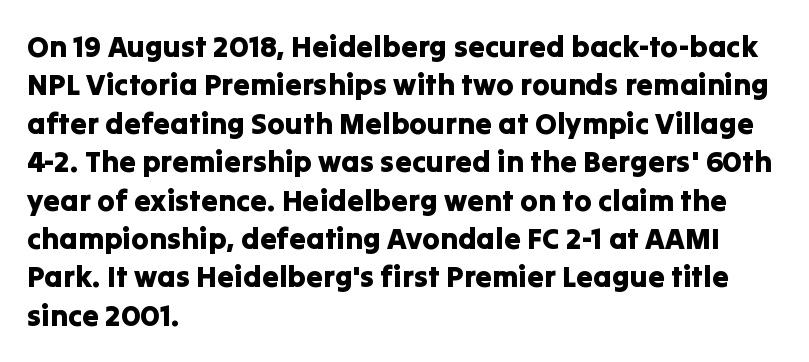
Proportional: the letters do not fall into vertical columns. Every character sits straight up, as roman type does. Quick note: interline space is typical. A typesetter would label this face a sans.
